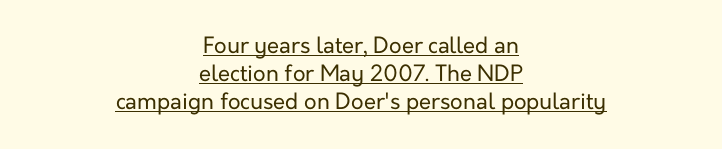
The image shows 22 px text type, upright; set centered, normal line spacing (1.27x), normal letter spacing, underlined.
